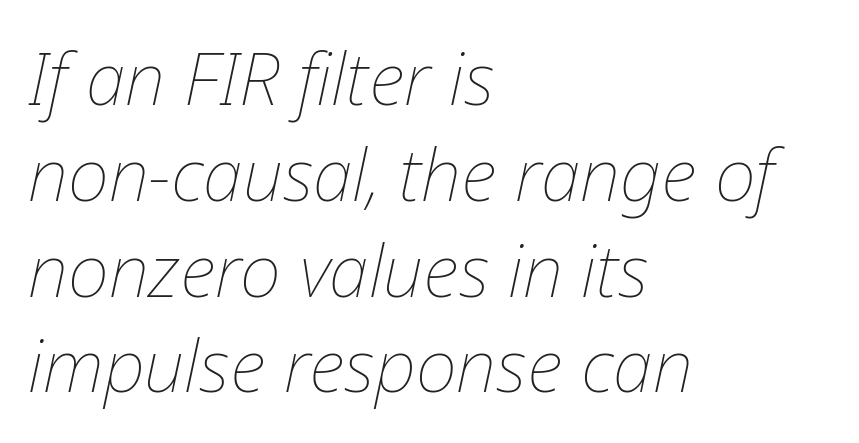
Q: Is the text bold? A: No.
Q: Is the text italic (slanted)? A: Yes, it leans right by about 12 degrees.
Q: Is the text underlined? A: No.
Q: How is the paragraph aligned? A: Left-aligned.
Q: Is the spacing between letters normal or unusually wide? A: Normal.
Q: Is the spacing between lines tight, normal or loose? A: Normal.
Q: Width (condensed, normal, or wide)? A: Normal.
Q: Stroke contrast? A: Low.
Q: x-height? A: Medium.
Q: Monospaced? A: No.
